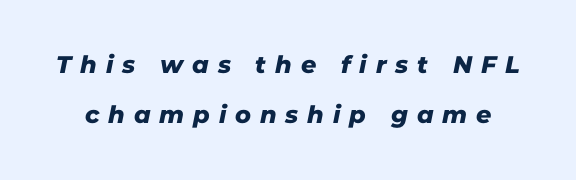
The image shows 24 px text type; set loose line spacing (2.09x), unusually wide letter spacing (+0.37 em), not underlined.
